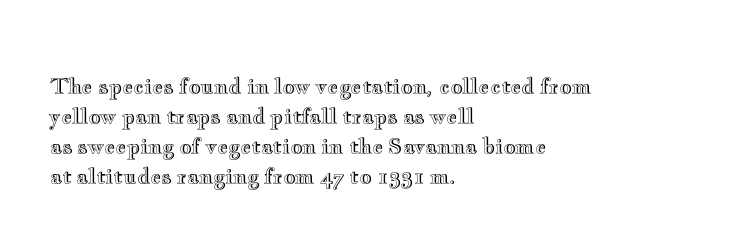
Q: Is the text italic (slanted)? A: No, it is upright.
Q: Is the text underlined? A: No.
Q: How is the paragraph aligned? A: Left-aligned.
Q: Is the spacing between letters normal or unusually wide? A: Normal.
Q: Is the spacing between lines tight, normal or loose? A: Normal.
